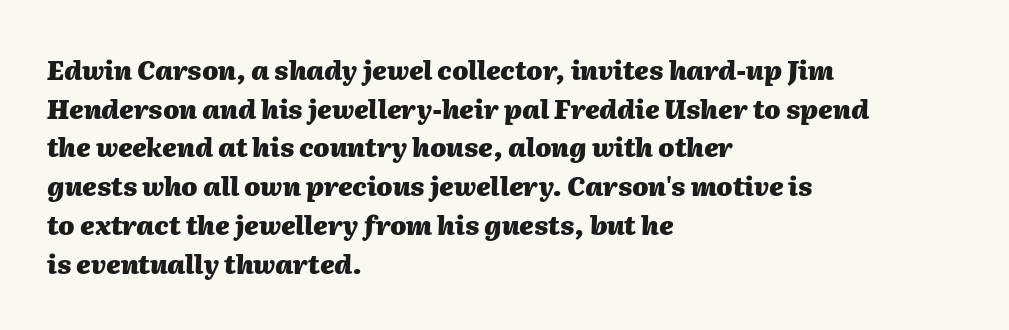
The image shows 26 px bold type, italic (leaning right); set left-aligned, normal line spacing (1.49x), normal letter spacing, not underlined.
